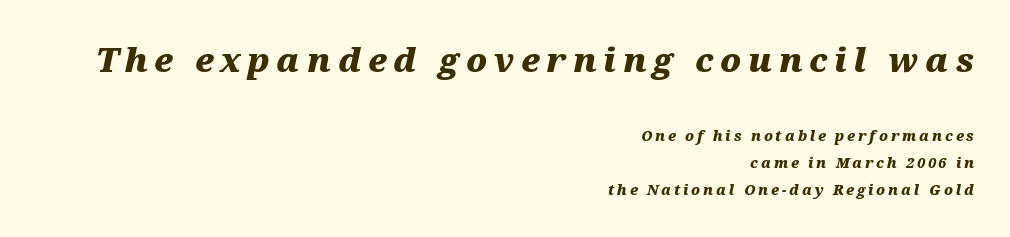
The image shows 33 px heavy, wide type, italic (leaning right); set right-aligned, loose line spacing (1.93x), unusually wide letter spacing (+0.2 em), not underlined; the first (top) block is 2.36x larger; medium stroke contrast and a medium x-height.
